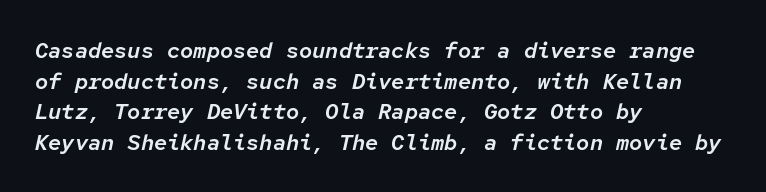
{"italic": "yes", "lean": "right", "slant_degrees": 12, "underline": "no", "align": "left", "line_spacing": "normal", "line_spacing_ratio": 1.39, "letter_spacing": "normal", "letter_spacing_em": 0.0, "glyph_px": 22}
